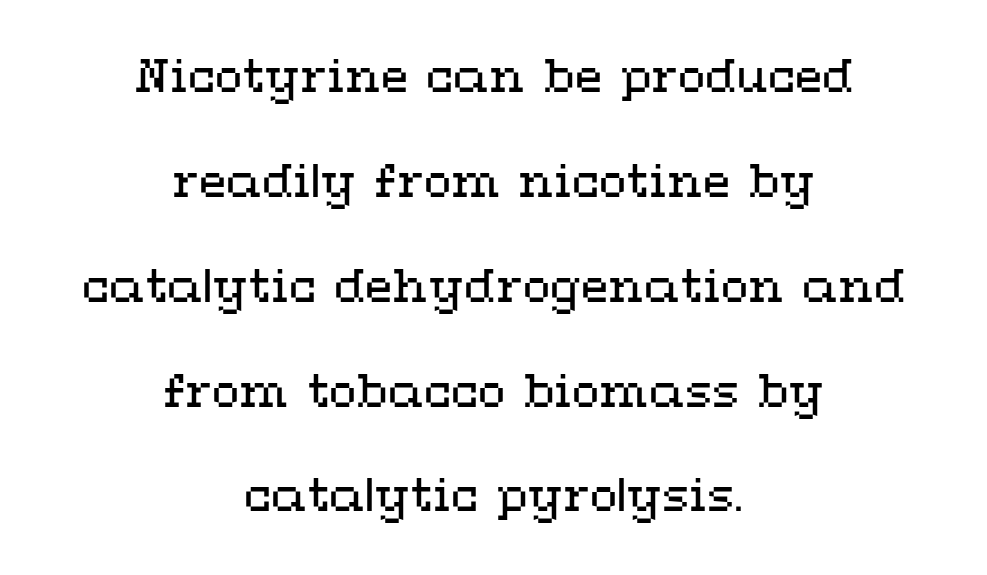
Teacher's note: observe the equal gaps on both sides — that is centered alignment. Compared with typical body copy, the letter spacing here is the same. Vertical spacing — loose. The letters look calm and open, with moderate or lighter stems.
